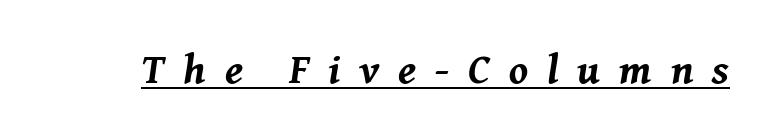
{"italic": "yes", "lean": "right", "slant_degrees": 8, "bold": "yes", "weight": "bold", "width": "normal", "stroke_contrast": "medium", "x_height": "medium", "monospaced": "no", "underline": "yes", "letter_spacing": "wide", "letter_spacing_em": 0.45, "glyph_px": 42}
